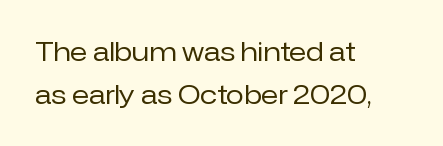
The image shows 26 px text type, upright; set left-aligned, normal line spacing (1.65x), normal letter spacing, not underlined.
